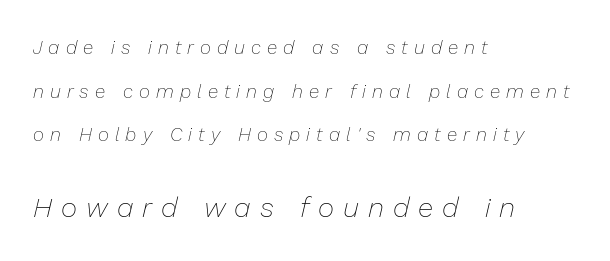
The image shows 28 px thin type, italic (leaning right); set left-aligned, loose line spacing (2.3x), unusually wide letter spacing (+0.32 em), not underlined; the second (bottom) block is 1.47x larger; low stroke contrast and a medium x-height.
